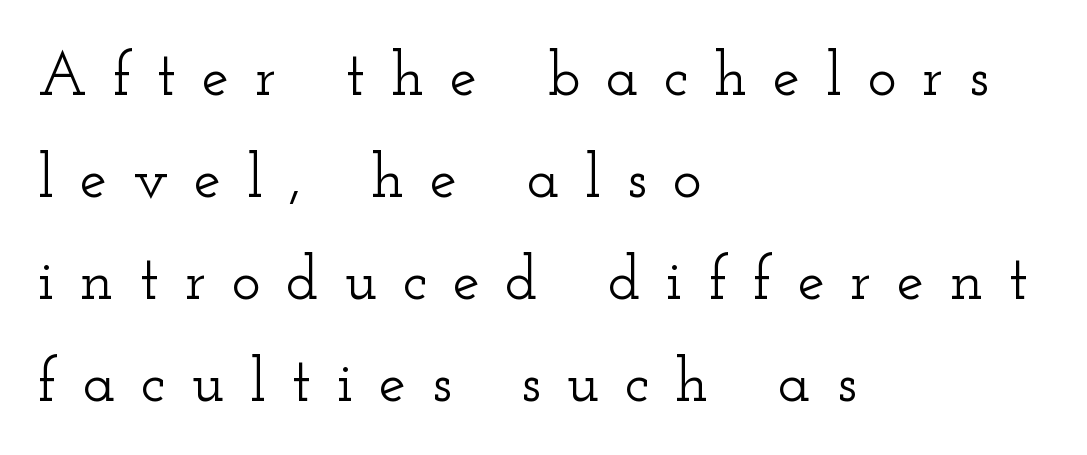
Q: Is the text italic (slanted)? A: No, it is upright.
Q: Is the typeface a serif or a sans-serif typeface? A: Serif.
Q: Is the text underlined? A: No.
Q: How is the paragraph aligned? A: Left-aligned.
Q: Is the spacing between letters normal or unusually wide? A: Unusually wide.
Q: Is the spacing between lines tight, normal or loose? A: Normal.
Q: Width (condensed, normal, or wide)? A: Wide.
Q: Stroke contrast? A: Low.
Q: x-height? A: Small.
Q: Monospaced? A: No.
